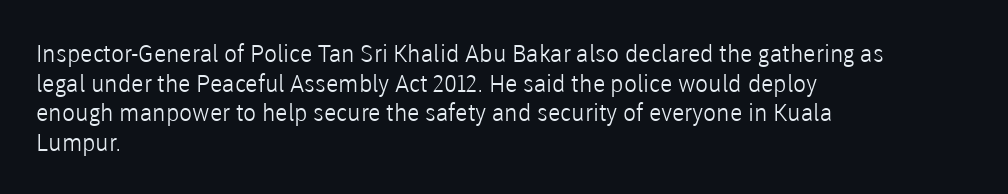
Words appear dense and cohesive because spacing is normal. Stem width sits at or under what a default text font uses. Honestly, there is no underline to notice here at all. The lettering stays uniformly vertical, giving the passage a roman look.
